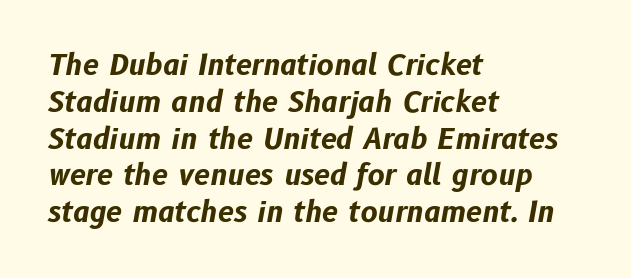
Typesetter's note: full bold, strokes at maximum text heaviness. The rows are spaced the way most documents space them. Just letters on the line, the space beneath them empty. The letterforms sit shoulder to shoulder at normal distance.
